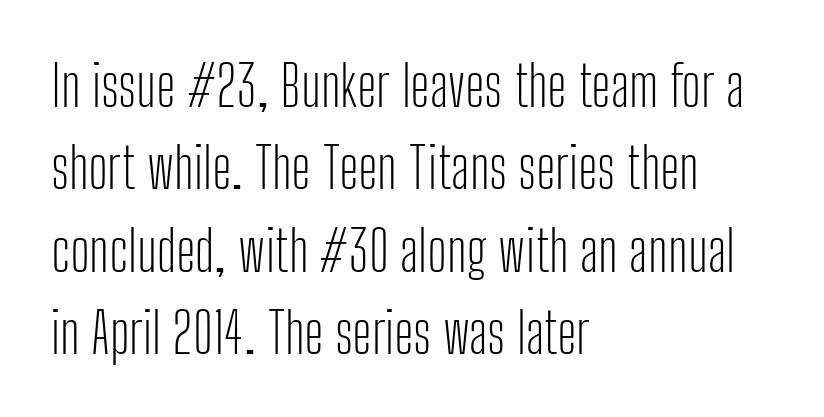
Q: Is the text bold? A: No.
Q: Is the text italic (slanted)? A: No, it is upright.
Q: Is the typeface a serif or a sans-serif typeface? A: Sans-serif.
Q: Is the text underlined? A: No.
Q: How is the paragraph aligned? A: Left-aligned.
Q: Is the spacing between letters normal or unusually wide? A: Normal.
Q: Is the spacing between lines tight, normal or loose? A: Normal.
Q: Width (condensed, normal, or wide)? A: Condensed.
Q: Stroke contrast? A: Low.
Q: x-height? A: Medium.
Q: Monospaced? A: No.
